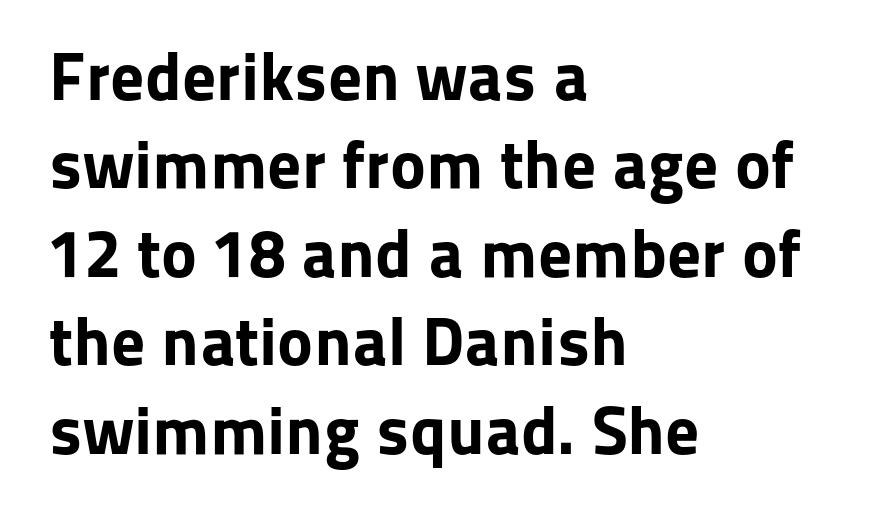
Q: Is the text bold? A: Yes.
Q: Is the text italic (slanted)? A: No, it is upright.
Q: Is the typeface a serif or a sans-serif typeface? A: Sans-serif.
Q: Is the text underlined? A: No.
Q: How is the paragraph aligned? A: Left-aligned.
Q: Is the spacing between letters normal or unusually wide? A: Normal.
Q: Is the spacing between lines tight, normal or loose? A: Normal.
Q: Width (condensed, normal, or wide)? A: Normal.
Q: Stroke contrast? A: Low.
Q: x-height? A: Medium.
Q: Monospaced? A: No.
